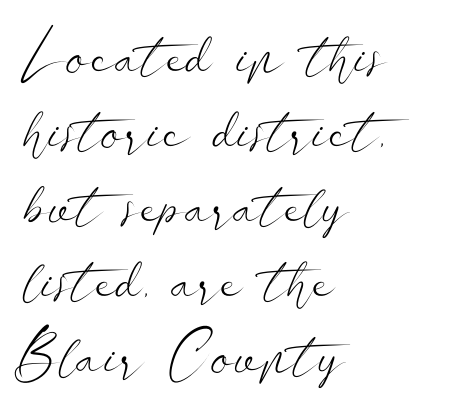
{"serif": "no", "bold": "no", "weight": "light", "width": "wide", "stroke_contrast": "low", "x_height": "small", "monospaced": "no", "underline": "no", "align": "left", "line_spacing": "normal", "line_spacing_ratio": 1.25, "letter_spacing": "normal", "letter_spacing_em": 0.0, "glyph_px": 60}
